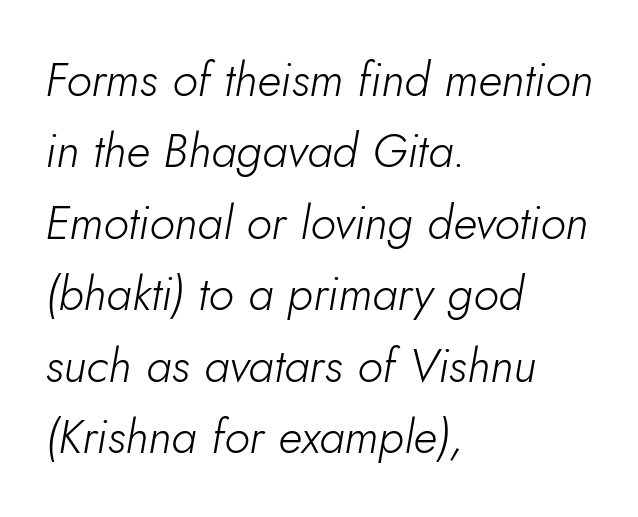
Q: Is the text bold? A: No.
Q: Is the text italic (slanted)? A: Yes, it leans right by about 5 degrees.
Q: Is the text underlined? A: No.
Q: How is the paragraph aligned? A: Left-aligned.
Q: Is the spacing between letters normal or unusually wide? A: Normal.
Q: Is the spacing between lines tight, normal or loose? A: Normal.
Q: Width (condensed, normal, or wide)? A: Normal.
Q: Stroke contrast? A: Low.
Q: x-height? A: Small.
Q: Monospaced? A: No.
